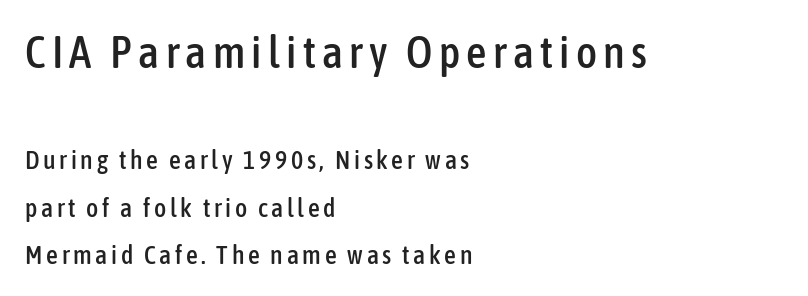
Q: Is the text italic (slanted)? A: No, it is upright.
Q: Is the typeface a serif or a sans-serif typeface? A: Sans-serif.
Q: Is the text underlined? A: No.
Q: How is the paragraph aligned? A: Left-aligned.
Q: Which block of text is set in a larger size, the first (top) or the second (bottom)? A: The first (top) one.
Q: Width (condensed, normal, or wide)? A: Condensed.
Q: Stroke contrast? A: Low.
Q: x-height? A: Medium.
Q: Monospaced? A: No.
